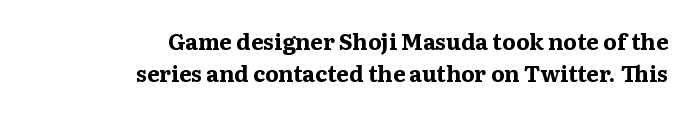
In terms of weight, the rendering is a true, heavy bold. The baseline area is clear. Which margin do the lines hug? The right one — the left edge is uneven. The font's upright variant was chosen for this text. Between one letter and the next there's only the usual sliver of space. Line spacing here is normal.
